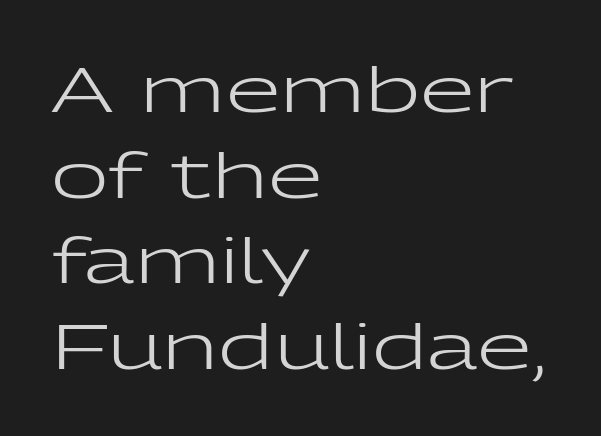
You could not count columns in this text — the font is proportionally spaced. Each line starts at the same left margin while the right side varies. This rendering features lettering with no underline. Spacing between characters is what you'd get straight out of the box. Regarding leading, the lines here are spaced in the standard way. Heft: none added — not bold.
